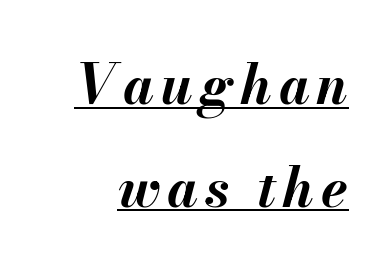
The image shows 54 px bold type, italic (leaning right); set loose line spacing (1.9x), underlined; medium stroke contrast and a small x-height.
